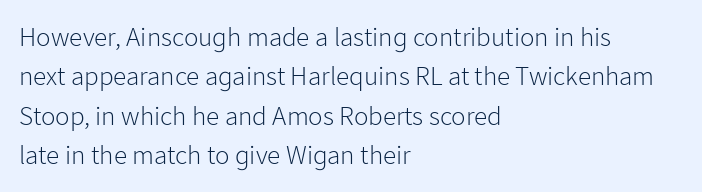
The image shows 27 px text type, upright; set left-aligned, normal line spacing (1.46x), normal letter spacing, not underlined.
